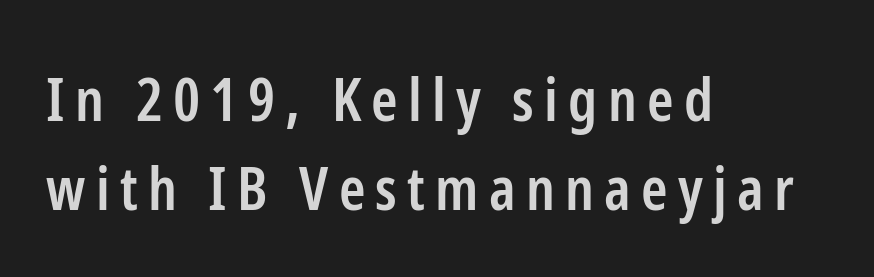
{"serif": "no", "italic": "no", "bold": "semi", "weight": "semibold", "width": "condensed", "stroke_contrast": "low", "x_height": "medium", "monospaced": "no", "underline": "no", "align": "left", "line_spacing": "normal", "line_spacing_ratio": 1.48, "glyph_px": 60}
